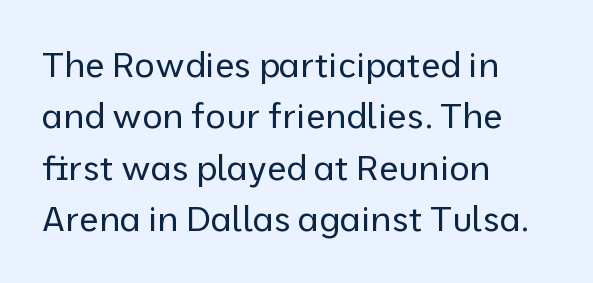
{"serif": "no", "italic": "no", "bold": "no", "weight": "regular", "width": "normal", "stroke_contrast": "low", "x_height": "medium", "monospaced": "no", "underline": "no", "align": "left", "line_spacing": "normal", "line_spacing_ratio": 1.47, "letter_spacing": "normal", "letter_spacing_em": 0.0, "glyph_px": 35}
